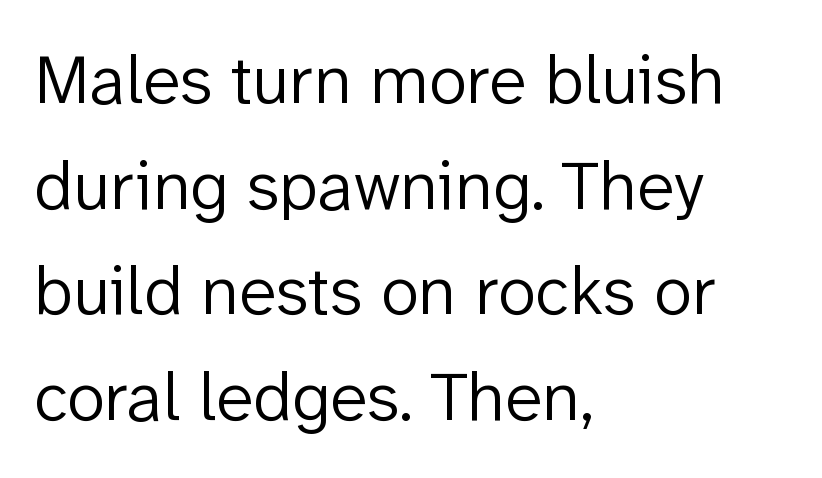
The image shows 70 px light sans-serif type, upright; set left-aligned, normal line spacing (1.51x), normal letter spacing, not underlined; low stroke contrast and a medium x-height.
